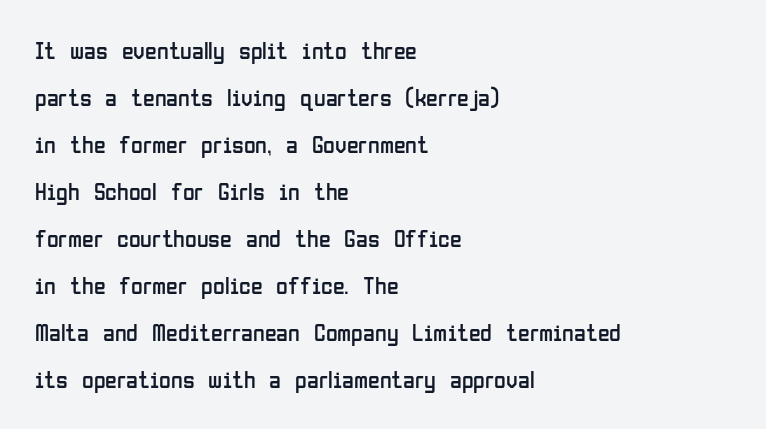
Q: Is the text bold? A: No.
Q: Is the text italic (slanted)? A: No, it is upright.
Q: Is the text underlined? A: No.
Q: How is the paragraph aligned? A: Left-aligned.
Q: Is the spacing between letters normal or unusually wide? A: Normal.
Q: Is the spacing between lines tight, normal or loose? A: Loose.
